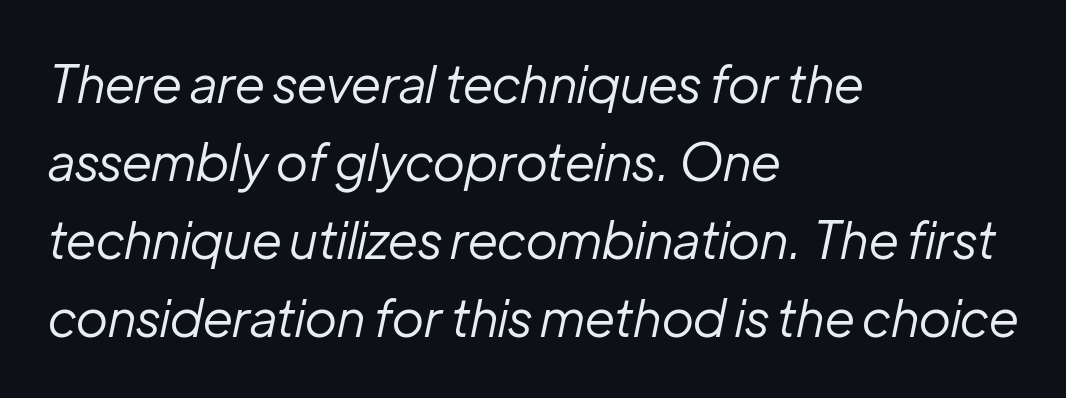
{"italic": "yes", "lean": "right", "slant_degrees": 12, "bold": "no", "weight": "regular", "width": "normal", "stroke_contrast": "low", "x_height": "medium", "monospaced": "no", "underline": "no", "align": "left", "line_spacing": "normal", "line_spacing_ratio": 1.53, "letter_spacing": "normal", "letter_spacing_em": 0.0, "glyph_px": 51}
